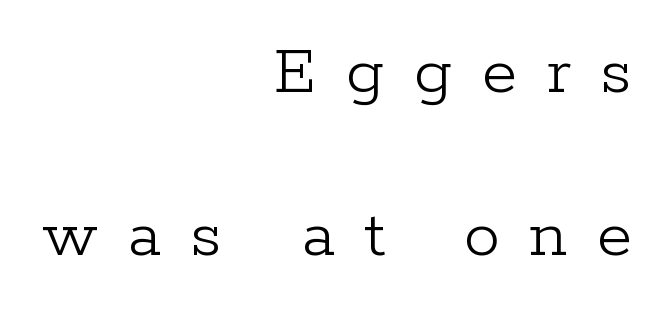
Q: Is the text bold? A: No.
Q: Is the text italic (slanted)? A: No, it is upright.
Q: Is the typeface a serif or a sans-serif typeface? A: Serif.
Q: Is the text underlined? A: No.
Q: How is the paragraph aligned? A: Right-aligned.
Q: Is the spacing between letters normal or unusually wide? A: Unusually wide.
Q: Is the spacing between lines tight, normal or loose? A: Loose.
Q: Width (condensed, normal, or wide)? A: Normal.
Q: Stroke contrast? A: Low.
Q: x-height? A: Medium.
Q: Monospaced? A: No.
